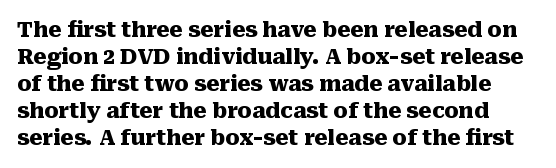
The image shows 21 px bold type, upright; set normal line spacing (1.28x), normal letter spacing, not underlined.
